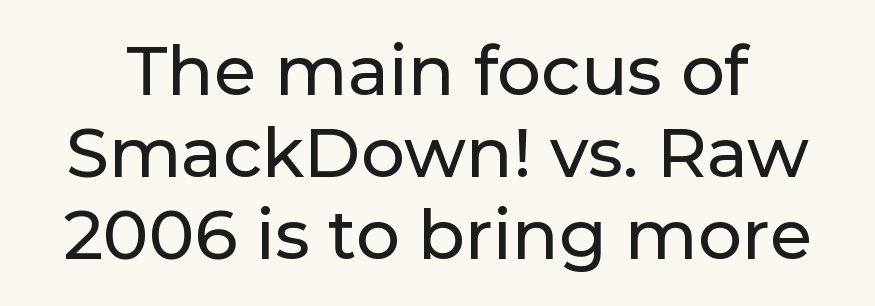
Q: Is the text italic (slanted)? A: No, it is upright.
Q: Is the typeface a serif or a sans-serif typeface? A: Sans-serif.
Q: Is the text underlined? A: No.
Q: Is the spacing between letters normal or unusually wide? A: Normal.
Q: Width (condensed, normal, or wide)? A: Normal.
Q: Stroke contrast? A: Low.
Q: x-height? A: Medium.
Q: Monospaced? A: No.
